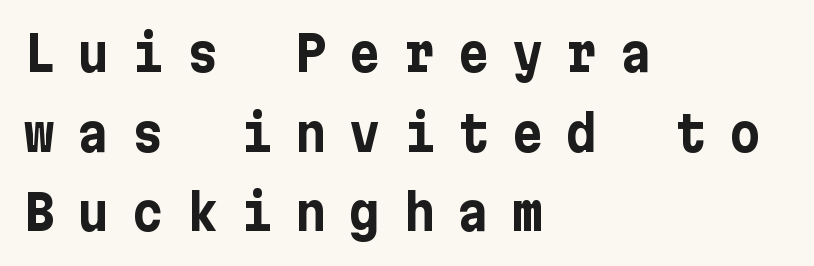
The leading is moderate, giving the passage an even texture. Glyph-to-glyph distance is far greater than everyday printed text. You can tell from the bare stems that sans-serif type was used. Nope, not italic — everything's standing straight. The font is running at its bold setting.
